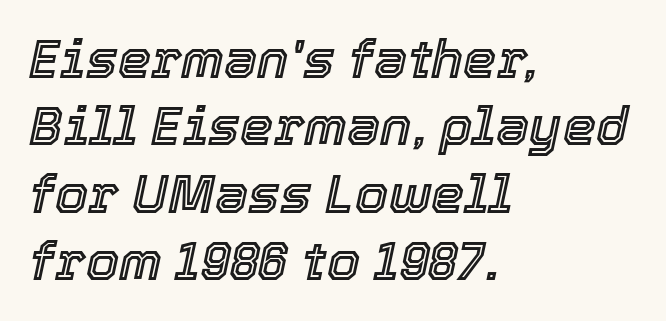
The image shows 53 px text type, italic (leaning right); set left-aligned, normal line spacing (1.27x), normal letter spacing, not underlined; a medium x-height.
